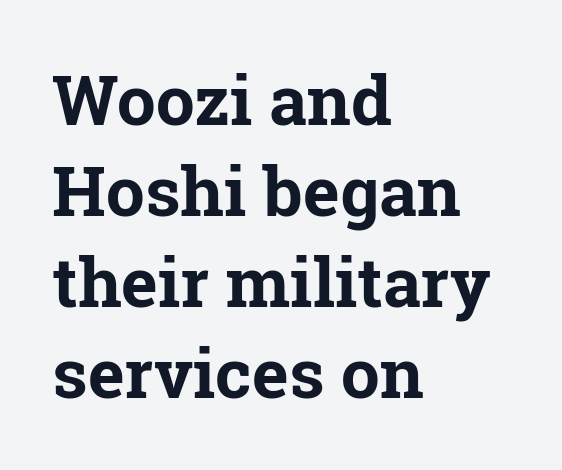
Compared with a centered layout, this one pins lines to the left instead. These lines sit exactly where default settings would place them. Chunky letters — that's bold for sure. Check where the strokes stop: tiny serifs finish them off.
